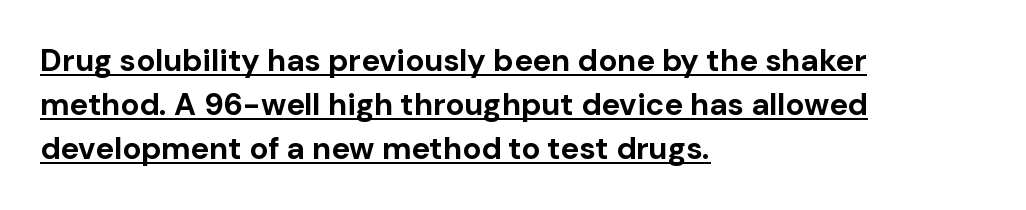
A continuous stroke trails under the words, as in a hyperlink. If you measured baseline to baseline, you'd find a middling distance. Is the block centered? No — it sits flush against the left margin. Honestly, the letter spacing is just normal — you wouldn't notice it.
